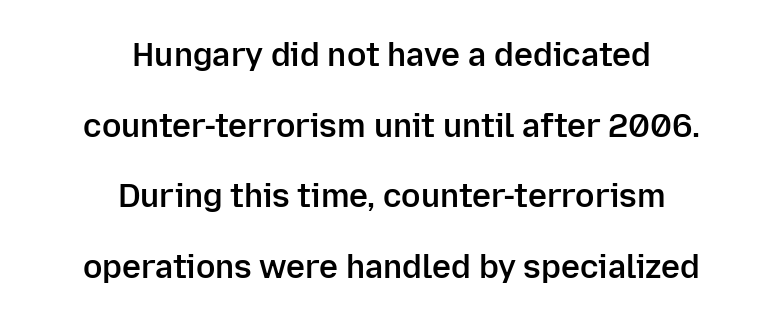
The image shows 32 px semibold sans-serif type, upright; set centered, loose line spacing (2.21x), normal letter spacing, not underlined; low stroke contrast and a medium x-height.
